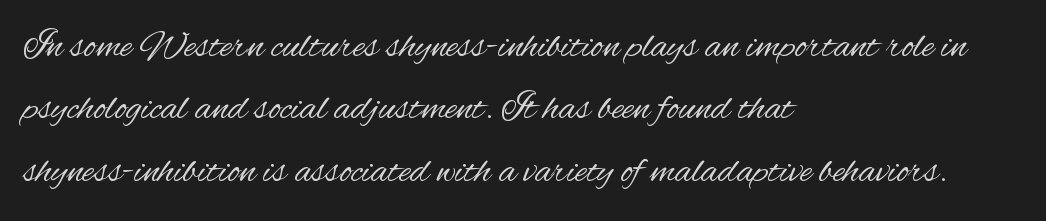
{"serif": "no", "bold": "no", "weight": "regular", "width": "condensed", "stroke_contrast": "medium", "x_height": "small", "monospaced": "no", "underline": "no", "align": "left", "line_spacing": "normal", "line_spacing_ratio": 1.56, "letter_spacing": "normal", "letter_spacing_em": 0.0, "glyph_px": 40}
